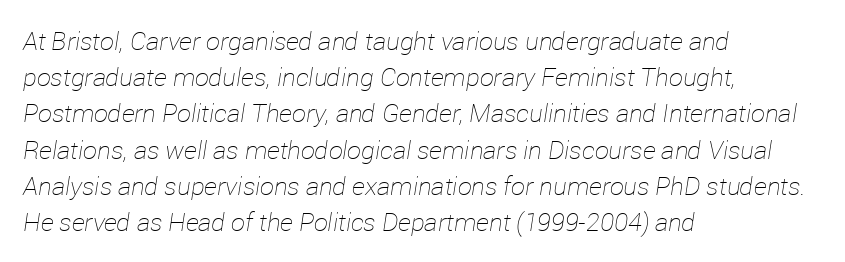
The image shows 25 px text type, italic (leaning right); set left-aligned, normal line spacing (1.45x), normal letter spacing, not underlined.
